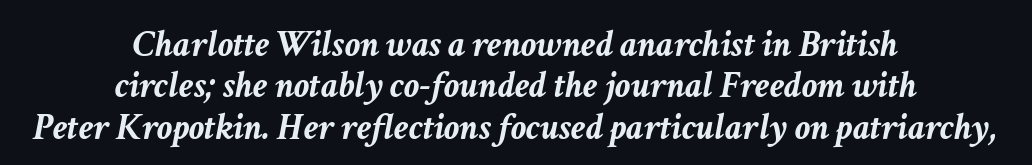
Q: Is the text bold? A: Yes.
Q: Is the text italic (slanted)? A: Yes, it leans right by about 11 degrees.
Q: Is the text underlined? A: No.
Q: How is the paragraph aligned? A: Centered.
Q: Is the spacing between letters normal or unusually wide? A: Normal.
Q: Is the spacing between lines tight, normal or loose? A: Tight.
Q: Width (condensed, normal, or wide)? A: Normal.
Q: Stroke contrast? A: Low.
Q: x-height? A: Medium.
Q: Monospaced? A: No.
